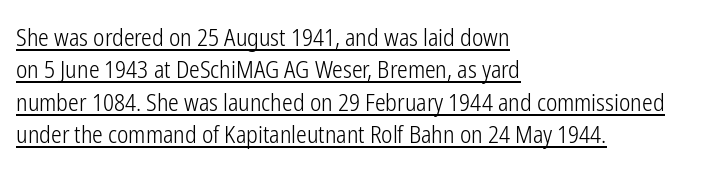
Q: Is the text bold? A: No.
Q: Is the text italic (slanted)? A: No, it is upright.
Q: Is the text underlined? A: Yes.
Q: How is the paragraph aligned? A: Left-aligned.
Q: Is the spacing between letters normal or unusually wide? A: Normal.
Q: Is the spacing between lines tight, normal or loose? A: Normal.
